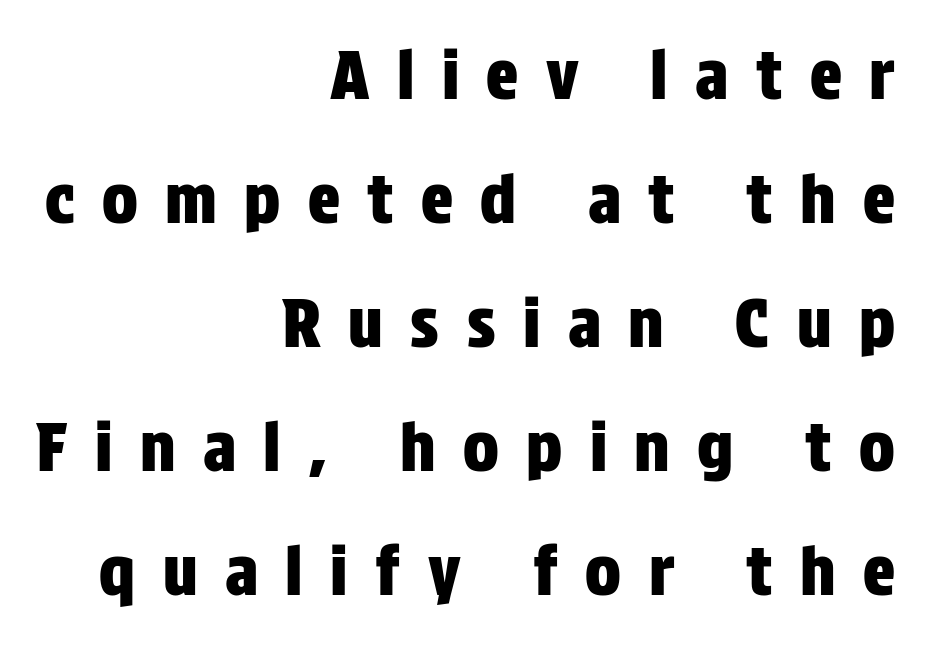
The image shows 67 px condensed sans-serif type, upright; set right-aligned, line spacing 1.85x, unusually wide letter spacing (+0.41 em), not underlined; low stroke contrast and a large x-height.
